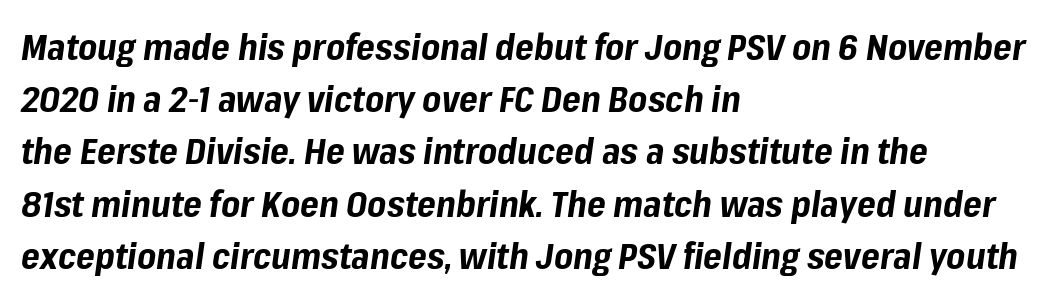
Q: Is the text bold? A: Yes.
Q: Is the text italic (slanted)? A: Yes, it leans right by about 8 degrees.
Q: Is the text underlined? A: No.
Q: How is the paragraph aligned? A: Left-aligned.
Q: Is the spacing between letters normal or unusually wide? A: Normal.
Q: Is the spacing between lines tight, normal or loose? A: Normal.
Q: Width (condensed, normal, or wide)? A: Normal.
Q: Stroke contrast? A: Low.
Q: x-height? A: Medium.
Q: Monospaced? A: No.
